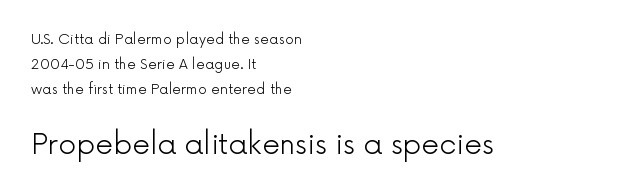
Has an underline been added? It has not. The rendering uses natural spacing where letterforms have individual widths. The text block is weighted toward the left margin, trailing off unevenly rightward. Rendered with straight, roman letterforms. Nope, no serifs anywhere on these letters.
